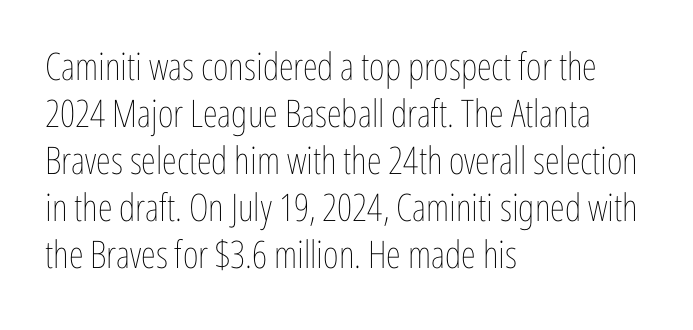
{"italic": "no", "bold": "no", "weight": "thin", "width": "condensed", "stroke_contrast": "low", "x_height": "medium", "monospaced": "no", "underline": "no", "align": "left", "line_spacing_ratio": 1.24, "letter_spacing": "normal", "letter_spacing_em": 0.0, "glyph_px": 38}
